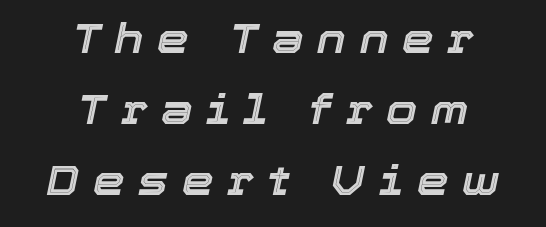
The image shows 40 px text type, italic (leaning right); set centered, line spacing 1.78x, unusually wide letter spacing (+0.34 em), not underlined; a medium x-height.
